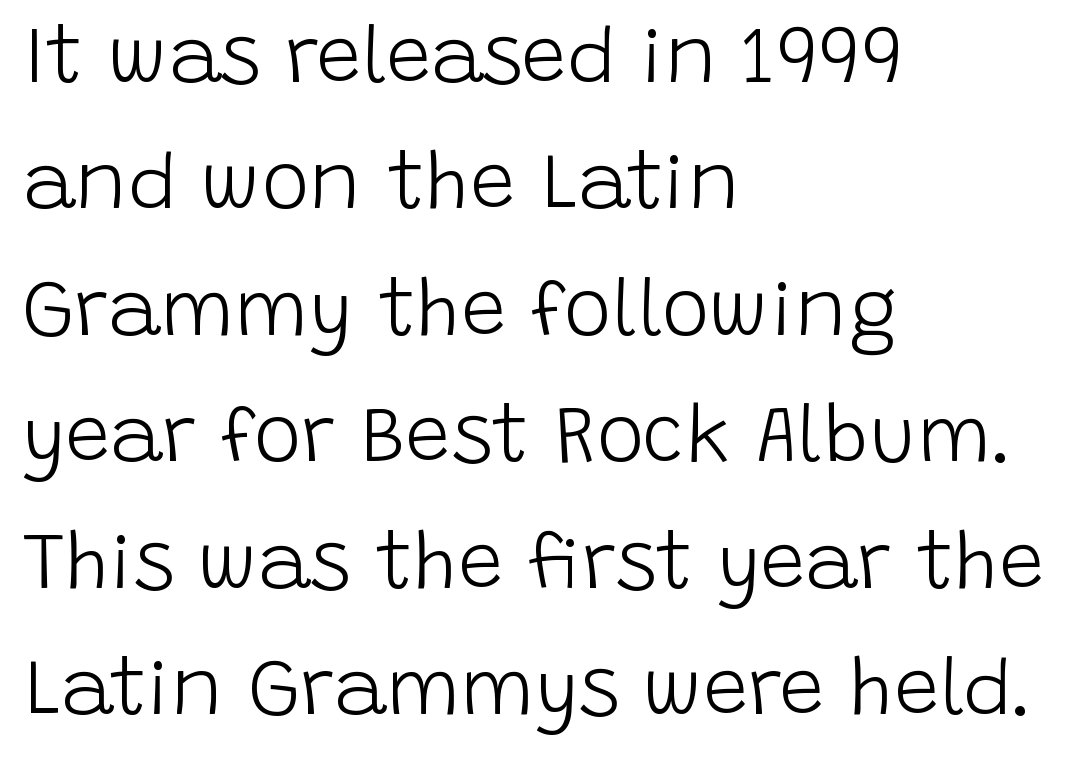
Q: Is the text bold? A: No.
Q: Is the text italic (slanted)? A: No, it is upright.
Q: Is the typeface a serif or a sans-serif typeface? A: Sans-serif.
Q: Is the text underlined? A: No.
Q: How is the paragraph aligned? A: Left-aligned.
Q: Is the spacing between letters normal or unusually wide? A: Normal.
Q: Is the spacing between lines tight, normal or loose? A: Normal.
Q: Width (condensed, normal, or wide)? A: Normal.
Q: Stroke contrast? A: Low.
Q: x-height? A: Large.
Q: Monospaced? A: No.
